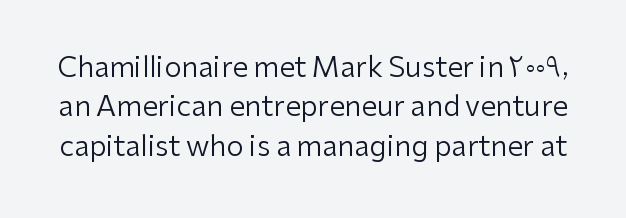
The image shows 28 px regular-weight sans-serif type, upright; set normal line spacing (1.41x), normal letter spacing, not underlined; low stroke contrast and a medium x-height.
